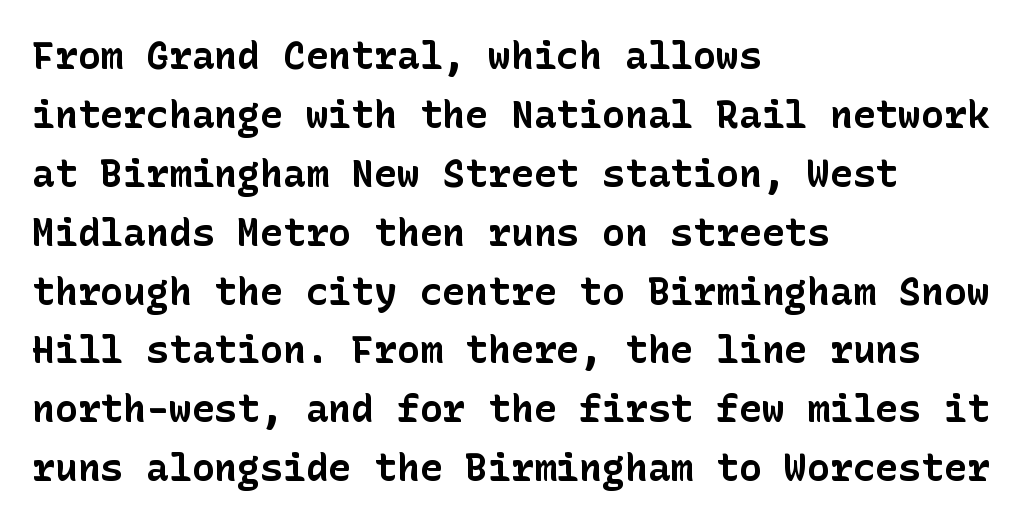
No italicization has been applied; the sample stays upright. The face used here is a sans, in the tradition of grotesques and geometrics. Every row of glyphs begins at an identical x-position on the left. Summary of weight: heavy, a full bold. Decoration check: the copy has no underline.
